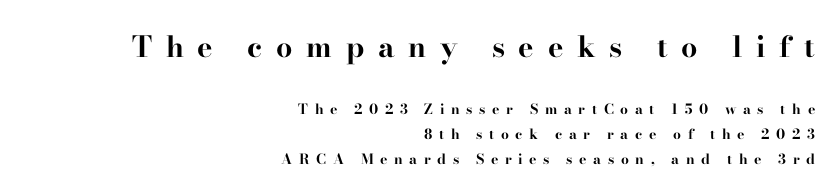
The type sits square on the baseline with zero lean. The rendering anchors every line to the right-hand side. The baseline area is clear. This sample has the flowing, uneven cadence of proportional lettering. The letters are spread apart with noticeably loose tracking. Each letter's strokes conclude with small projecting serifs.
